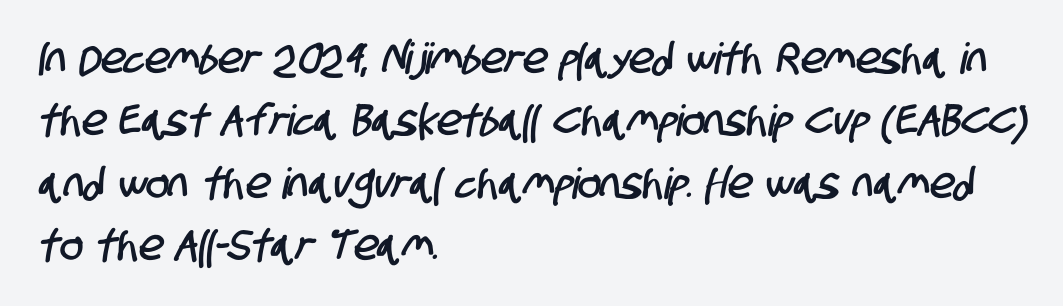
This block has exactly the height ordinary leading produces. These lines are rendered in a variable-pitch font. This sample uses plain, unmodified letter spacing. Underline: absent.
